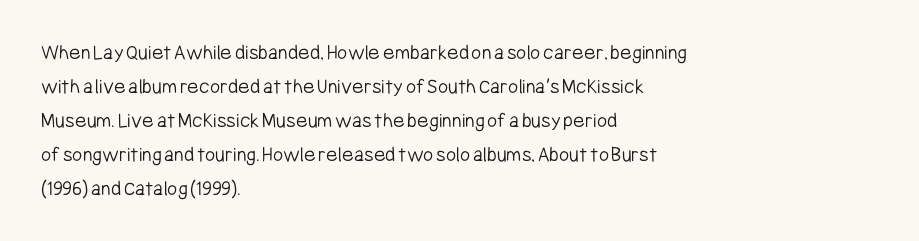
The image shows 22 px text type, upright; set left-aligned, normal line spacing (1.54x), normal letter spacing, not underlined.
